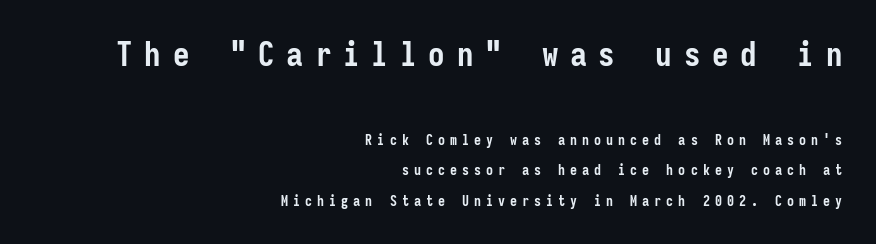
The image shows 33 px semibold, condensed sans-serif type, upright, monospaced; set right-aligned, loose line spacing (2.15x), unusually wide letter spacing (+0.36 em), not underlined; the first (top) block is 2.36x larger; low stroke contrast and a medium x-height.
